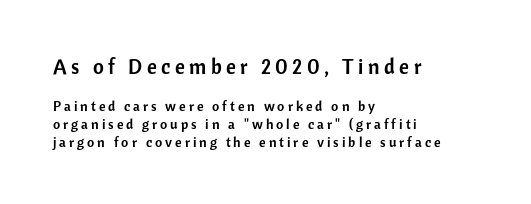
{"italic": "no", "underline": "no", "align": "left", "line_spacing": "normal", "line_spacing_ratio": 1.28, "letter_spacing": "wide", "letter_spacing_em": 0.21, "larger_block": "first", "size_ratio": 1.5, "glyph_px": 21}
